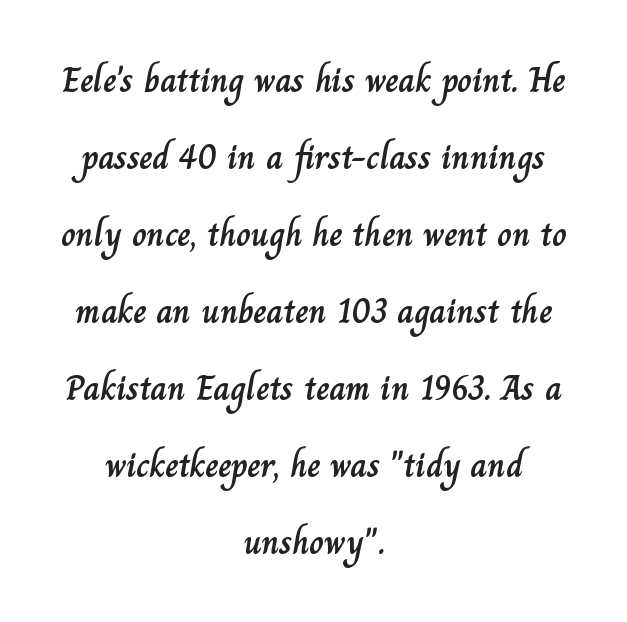
{"width": "normal", "stroke_contrast": "low", "x_height": "small", "monospaced": "no", "underline": "no", "align": "center", "line_spacing": "loose", "line_spacing_ratio": 2.14, "letter_spacing": "normal", "letter_spacing_em": 0.0, "glyph_px": 36}
